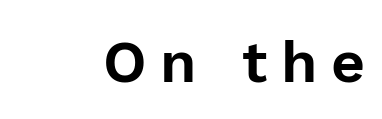
Q: Is the text italic (slanted)? A: No, it is upright.
Q: Is the typeface a serif or a sans-serif typeface? A: Sans-serif.
Q: Is the text underlined? A: No.
Q: Is the spacing between letters normal or unusually wide? A: Unusually wide.
Q: Width (condensed, normal, or wide)? A: Normal.
Q: Stroke contrast? A: Low.
Q: x-height? A: Medium.
Q: Monospaced? A: No.
